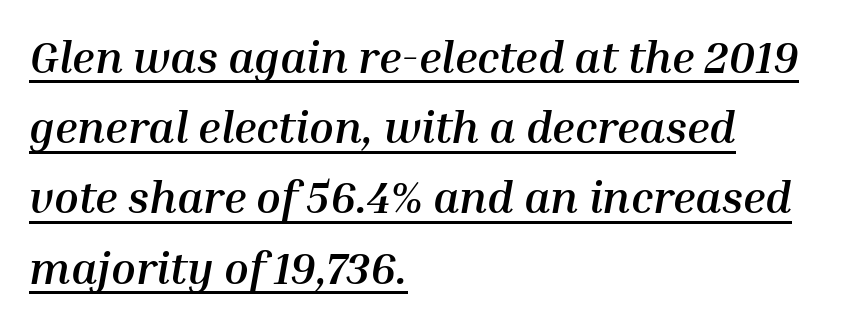
Q: Is the text bold? A: Yes.
Q: Is the text italic (slanted)? A: Yes, it leans right by about 10 degrees.
Q: Is the text underlined? A: Yes.
Q: How is the paragraph aligned? A: Left-aligned.
Q: Is the spacing between letters normal or unusually wide? A: Normal.
Q: Is the spacing between lines tight, normal or loose? A: Normal.
Q: Width (condensed, normal, or wide)? A: Normal.
Q: Stroke contrast? A: Medium.
Q: x-height? A: Medium.
Q: Monospaced? A: No.
